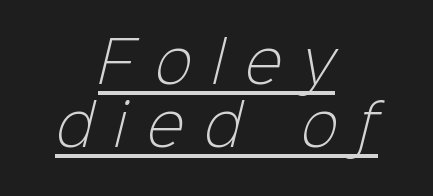
Underlining? Definitely there. Think of a printed novel: that variable character pitch is what you see here. Nothing sits at the stroke ends, so this counts as sans-serif. What stands out about the letter spacing? Its width — letters are far apart. Baseline-to-baseline distance is barely more than the letter height.
